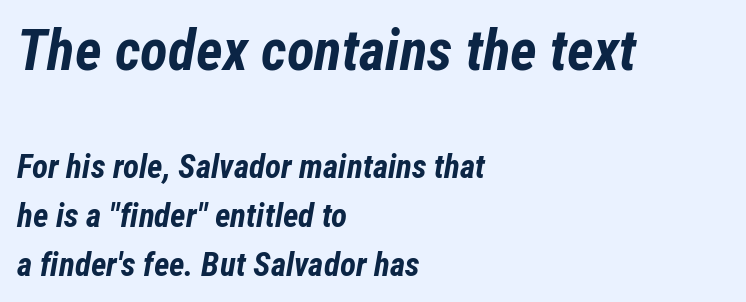
The image shows 57 px bold, condensed type, italic (leaning right); set left-aligned, normal line spacing (1.48x), normal letter spacing, not underlined; the first (top) block is 1.73x larger; low stroke contrast and a medium x-height.
